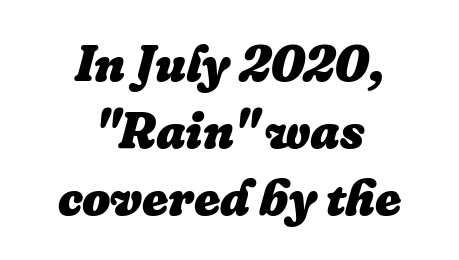
A typesetter would call this proportional, since set widths differ per character. A centered setting, common on invitations and titles, is used for this passage. Successive baselines arrive at the customary interval. As a designer I'd log this as weight 700, bold. Is the type slanted? Yes — the strokes lean at a clear angle. Words float on clear page, feet unadorned.
